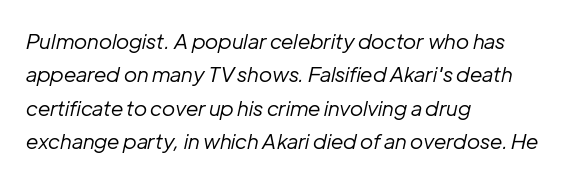
The image shows 21 px text type, italic (leaning right); set left-aligned, normal line spacing (1.59x), normal letter spacing, not underlined.
